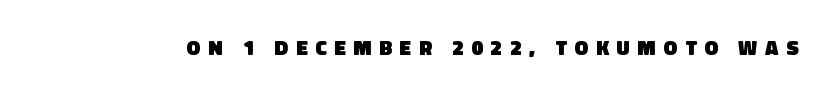
The image shows 21 px bold type; set unusually wide letter spacing (+0.37 em), not underlined.
